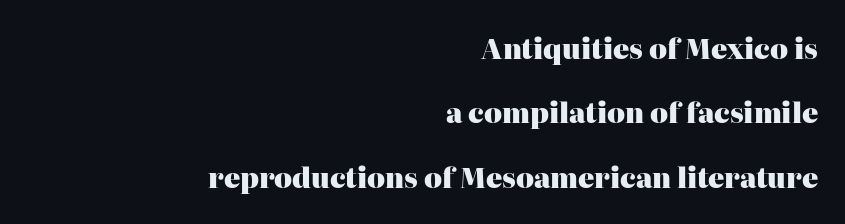
The image shows 27 px bold type, upright; set right-aligned, loose line spacing (2.38x), normal letter spacing, not underlined.
